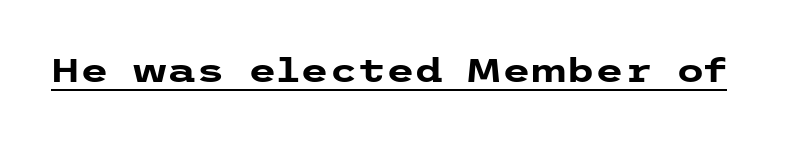
The image shows 33 px heavy, wide sans-serif type, upright; set normal letter spacing, underlined; low stroke contrast and a medium x-height.
